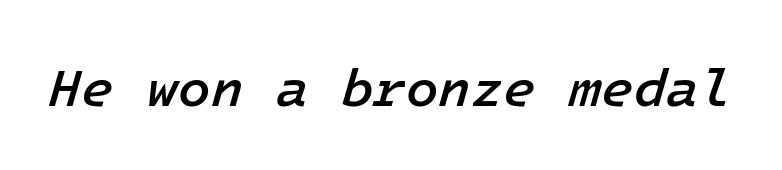
{"italic": "yes", "lean": "right", "slant_degrees": 16, "bold": "semi", "weight": "semibold", "width": "normal", "stroke_contrast": "low", "x_height": "medium", "underline": "no", "letter_spacing": "normal", "letter_spacing_em": 0.0, "glyph_px": 53}
